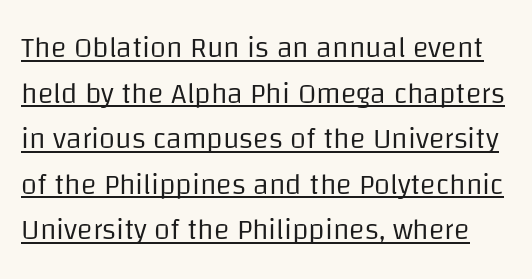
One glance says typical: line gaps are just what's usual. Does extra space separate the letters? No, they use regular spacing. Descenders here cross a horizontal rule under the line. Each letter keeps its own natural width here, so spacing adapts to shape. The glyphs in this specimen are sans serif. This reads as an unemphasized weight, regular at the heaviest.
